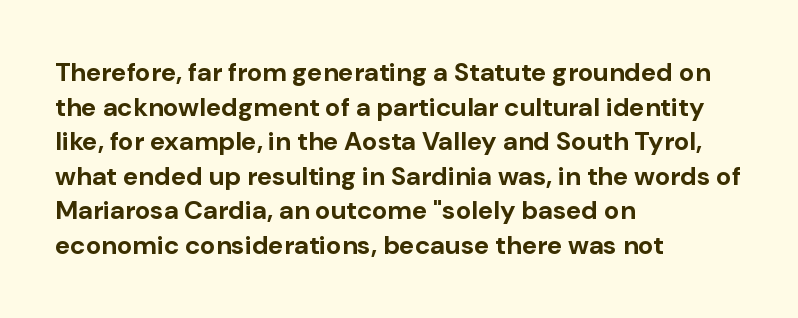
Q: Is the text bold? A: Yes.
Q: Is the text italic (slanted)? A: No, it is upright.
Q: Is the text underlined? A: No.
Q: How is the paragraph aligned? A: Left-aligned.
Q: Is the spacing between letters normal or unusually wide? A: Normal.
Q: Is the spacing between lines tight, normal or loose? A: Normal.
